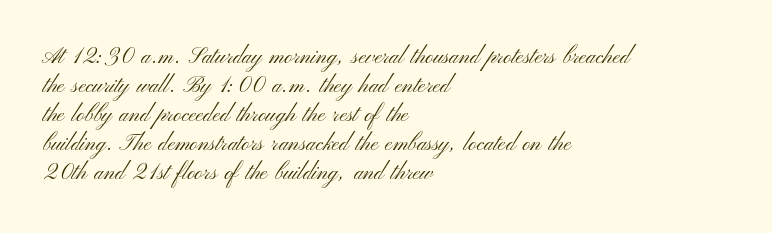
The image shows 22 px text type; set left-aligned, normal line spacing (1.32x), normal letter spacing, not underlined.
